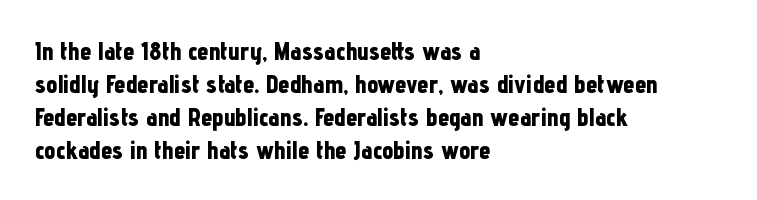
The image shows 25 px bold type, upright; set left-aligned, normal line spacing (1.32x), normal letter spacing, not underlined.
